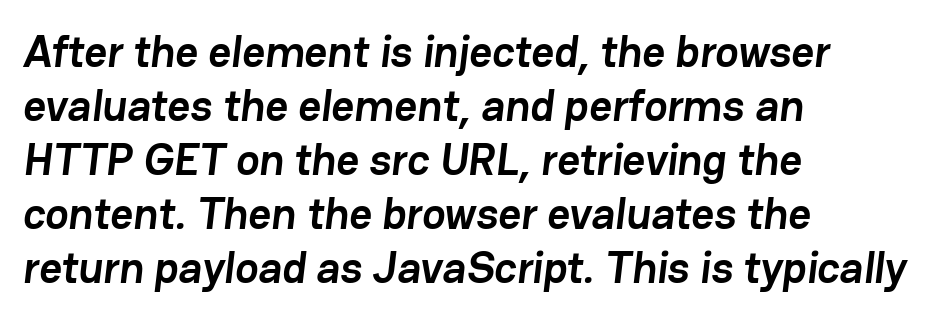
{"serif": "no", "bold": "yes", "weight": "semibold", "width": "normal", "stroke_contrast": "low", "x_height": "medium", "monospaced": "no", "underline": "no", "align": "left", "line_spacing_ratio": 1.23, "letter_spacing": "normal", "letter_spacing_em": 0.0, "glyph_px": 44}
